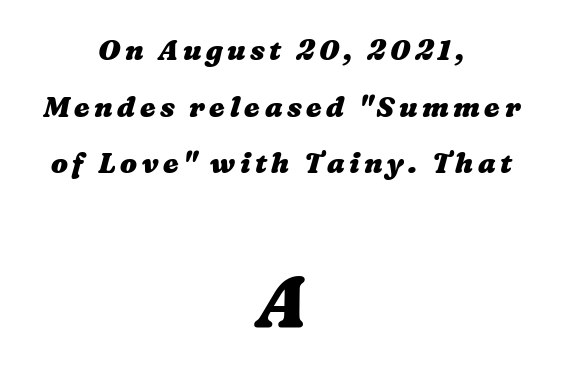
The lines are quadded center. You could fit nearly another row in the gap between these rows. This layout puts the modest block above and the oversized block below. Plain, unruled lines of type. Is this a fixed-width face? No — the glyphs have proportional, varying widths. Set as a true bold cut, around the 700 mark.
